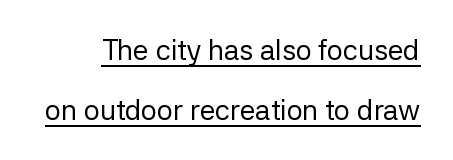
{"serif": "no", "italic": "no", "bold": "no", "weight": "regular", "width": "normal", "stroke_contrast": "low", "x_height": "medium", "monospaced": "no", "underline": "yes", "line_spacing": "loose", "line_spacing_ratio": 2.14, "letter_spacing": "normal", "letter_spacing_em": 0.0, "glyph_px": 28}
